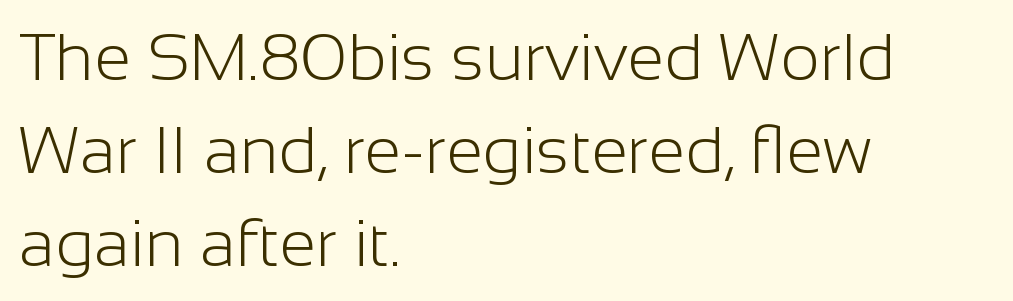
Q: Is the text bold? A: No.
Q: Is the text italic (slanted)? A: No, it is upright.
Q: Is the typeface a serif or a sans-serif typeface? A: Sans-serif.
Q: Is the text underlined? A: No.
Q: How is the paragraph aligned? A: Left-aligned.
Q: Is the spacing between letters normal or unusually wide? A: Normal.
Q: Is the spacing between lines tight, normal or loose? A: Normal.
Q: Width (condensed, normal, or wide)? A: Normal.
Q: Stroke contrast? A: Low.
Q: x-height? A: Medium.
Q: Monospaced? A: No.
